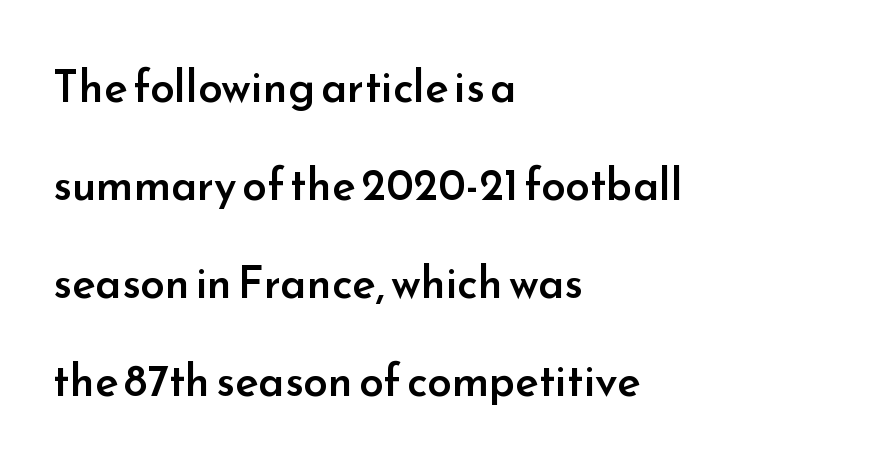
{"serif": "no", "italic": "no", "bold": "semi", "weight": "semibold", "width": "normal", "stroke_contrast": "low", "x_height": "small", "monospaced": "no", "underline": "no", "align": "left", "line_spacing": "loose", "line_spacing_ratio": 2.23, "letter_spacing": "normal", "letter_spacing_em": 0.0, "glyph_px": 44}
